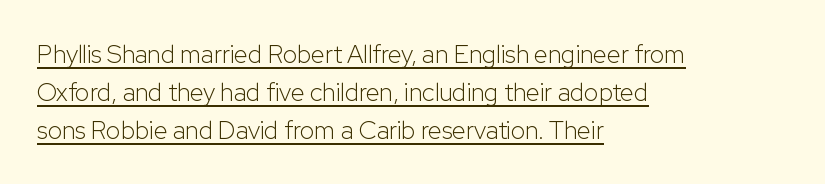
Vertical stems look standard width or narrower in stroke. Every word sits above its own underline. The letters sit at their default tracking, neither squeezed nor spread. Do the letters lean? They stand straight.
